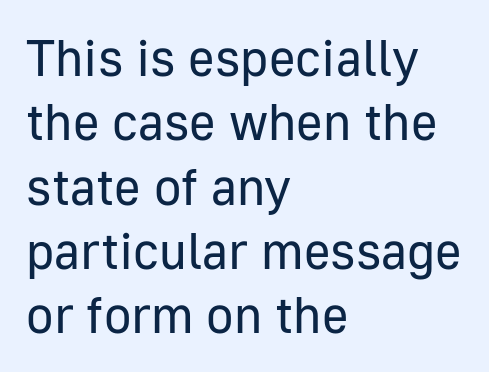
The image shows 51 px regular-weight sans-serif type, upright; set left-aligned, normal line spacing (1.26x), normal letter spacing, not underlined; low stroke contrast and a medium x-height.
